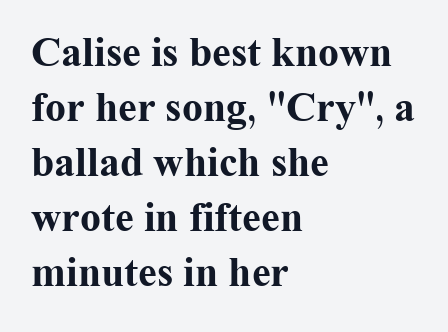
Q: Is the text bold? A: Yes.
Q: Is the text italic (slanted)? A: No, it is upright.
Q: Is the typeface a serif or a sans-serif typeface? A: Serif.
Q: Is the text underlined? A: No.
Q: How is the paragraph aligned? A: Left-aligned.
Q: Is the spacing between letters normal or unusually wide? A: Normal.
Q: Is the spacing between lines tight, normal or loose? A: Normal.
Q: Width (condensed, normal, or wide)? A: Normal.
Q: Stroke contrast? A: Medium.
Q: x-height? A: Medium.
Q: Monospaced? A: No.
